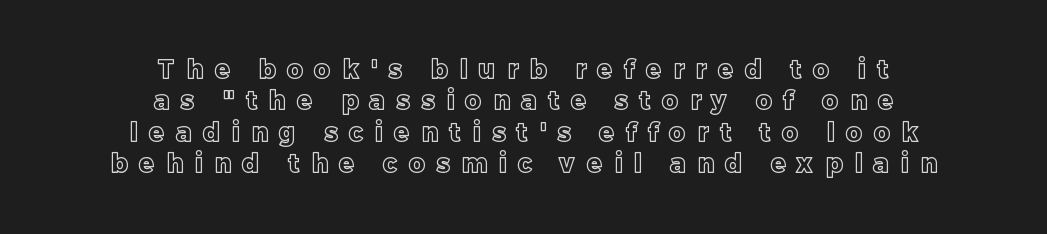
The image shows 25 px text type, upright; set centered, normal line spacing (1.26x), unusually wide letter spacing (+0.46 em), not underlined.
